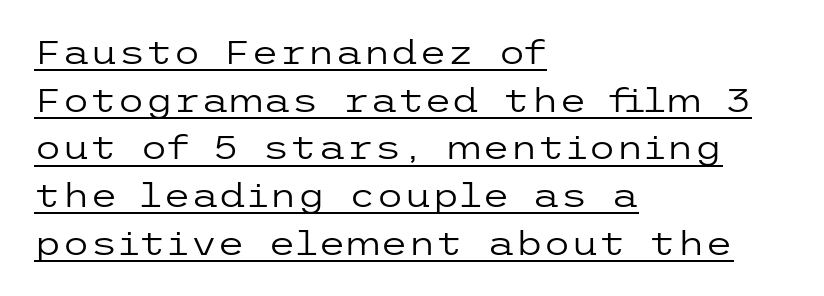
Q: Is the text bold? A: No.
Q: Is the text italic (slanted)? A: No, it is upright.
Q: Is the typeface a serif or a sans-serif typeface? A: Sans-serif.
Q: Is the text underlined? A: Yes.
Q: How is the paragraph aligned? A: Left-aligned.
Q: Is the spacing between letters normal or unusually wide? A: Normal.
Q: Is the spacing between lines tight, normal or loose? A: Normal.
Q: Width (condensed, normal, or wide)? A: Wide.
Q: Stroke contrast? A: Low.
Q: x-height? A: Medium.
